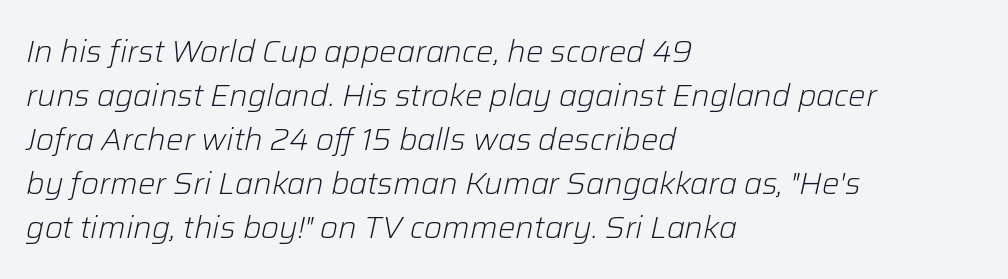
The image shows 31 px light type, italic (leaning right); set left-aligned, normal line spacing (1.42x), normal letter spacing, not underlined; low stroke contrast and a medium x-height.
